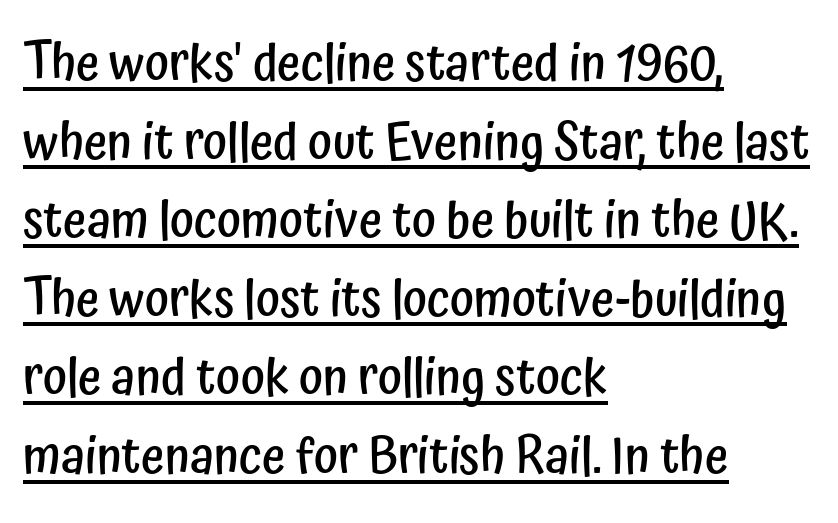
Q: Is the text bold? A: Semi-bold.
Q: Is the text italic (slanted)? A: No, it is upright.
Q: Is the typeface a serif or a sans-serif typeface? A: Sans-serif.
Q: Is the text underlined? A: Yes.
Q: How is the paragraph aligned? A: Left-aligned.
Q: Is the spacing between letters normal or unusually wide? A: Normal.
Q: Is the spacing between lines tight, normal or loose? A: Normal.
Q: Width (condensed, normal, or wide)? A: Condensed.
Q: Stroke contrast? A: Low.
Q: x-height? A: Medium.
Q: Monospaced? A: No.
